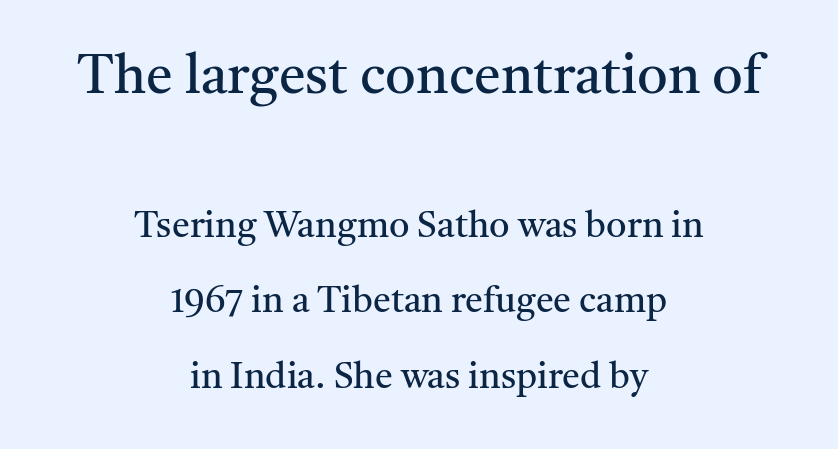
The image shows 54 px regular-weight serif type, upright; set centered, loose line spacing (2.1x), normal letter spacing, not underlined; the first (top) block is 1.5x larger; medium stroke contrast and a medium x-height.
